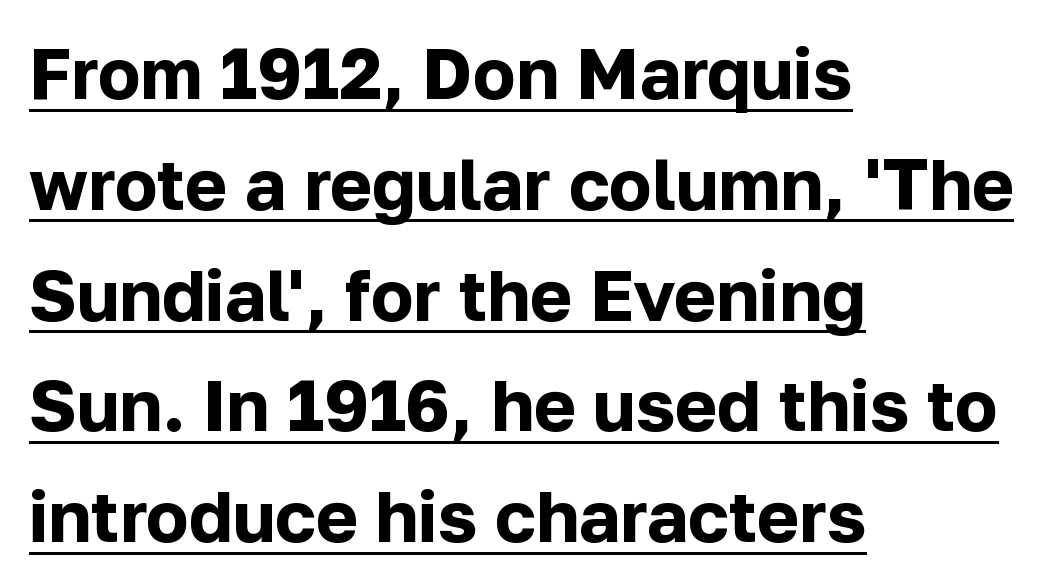
The image shows 71 px bold sans-serif type, upright; set left-aligned, normal line spacing (1.56x), normal letter spacing, underlined; low stroke contrast and a medium x-height.
